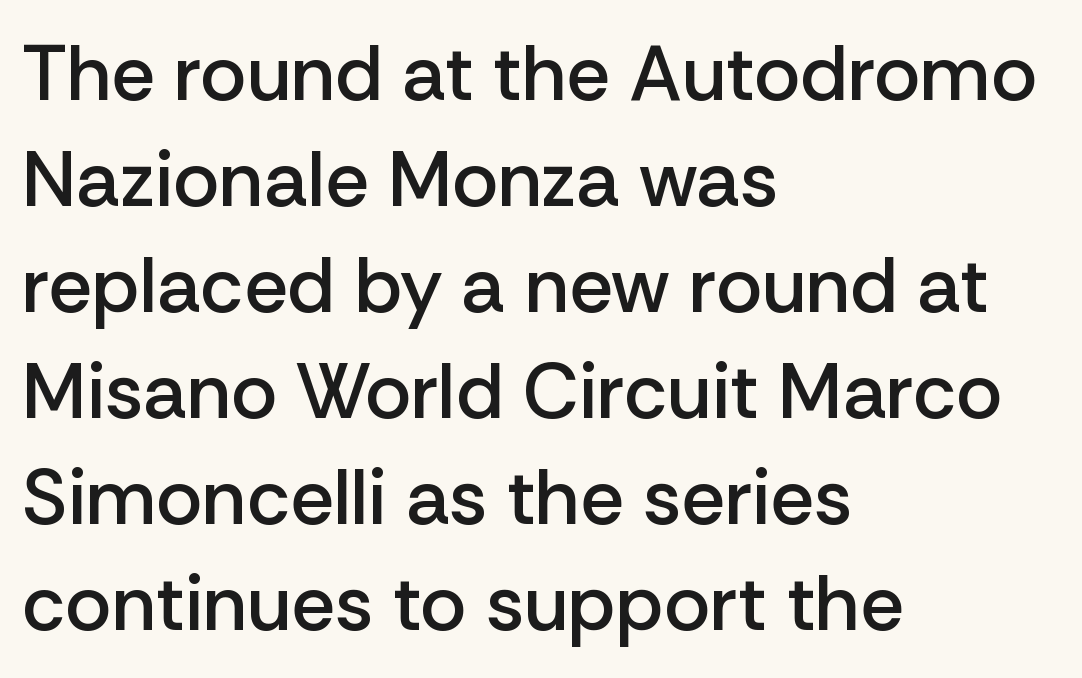
The space between consecutive lines is moderate. Is this a fixed-width face? No — the glyphs have proportional, varying widths. Horizontally, the lines are justified to the leading edge only. Underline: absent.
